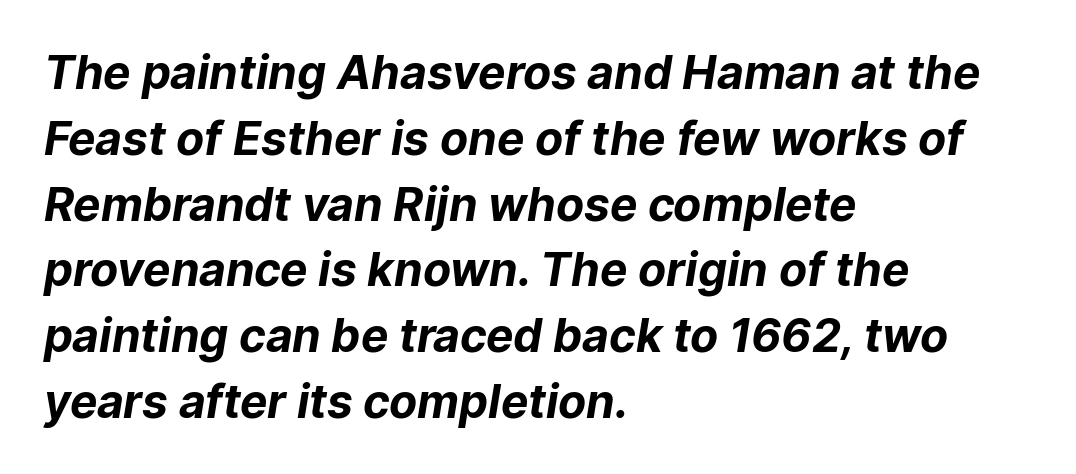
The image shows 46 px bold sans-serif type; set left-aligned, normal line spacing (1.43x), normal letter spacing, not underlined; low stroke contrast and a medium x-height.
